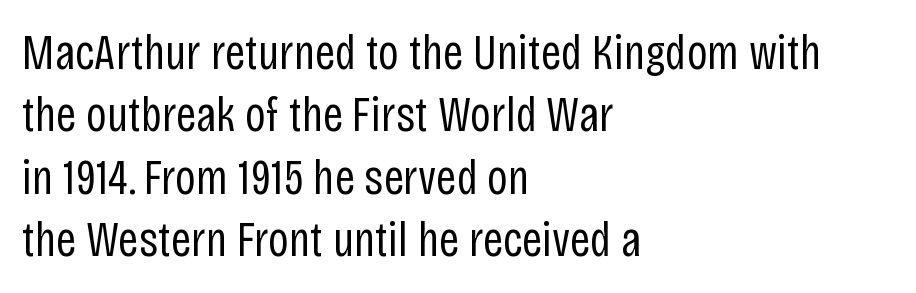
The image shows 50 px regular-weight, condensed sans-serif type, upright; set left-aligned, normal line spacing (1.25x), normal letter spacing, not underlined; low stroke contrast and a large x-height.
